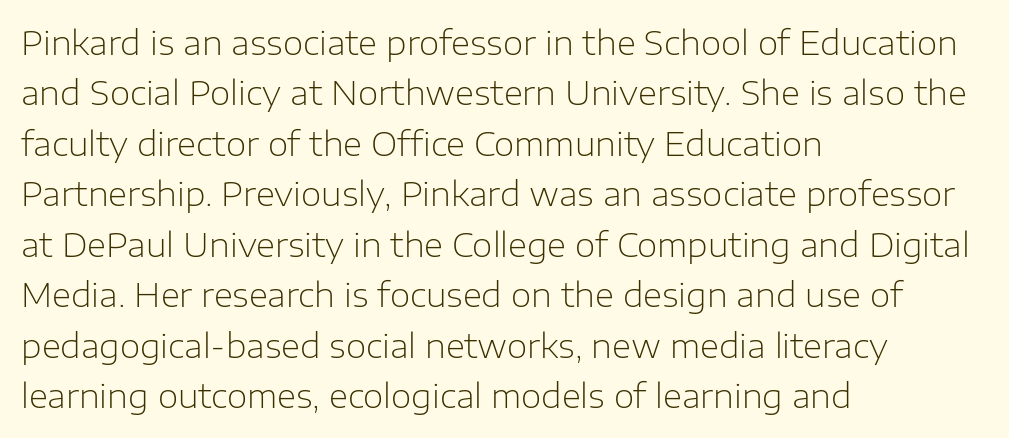
{"serif": "no", "italic": "no", "bold": "no", "weight": "light", "width": "normal", "stroke_contrast": "low", "x_height": "medium", "monospaced": "no", "underline": "no", "align": "left", "line_spacing": "normal", "line_spacing_ratio": 1.53, "letter_spacing": "normal", "letter_spacing_em": 0.0, "glyph_px": 33}
